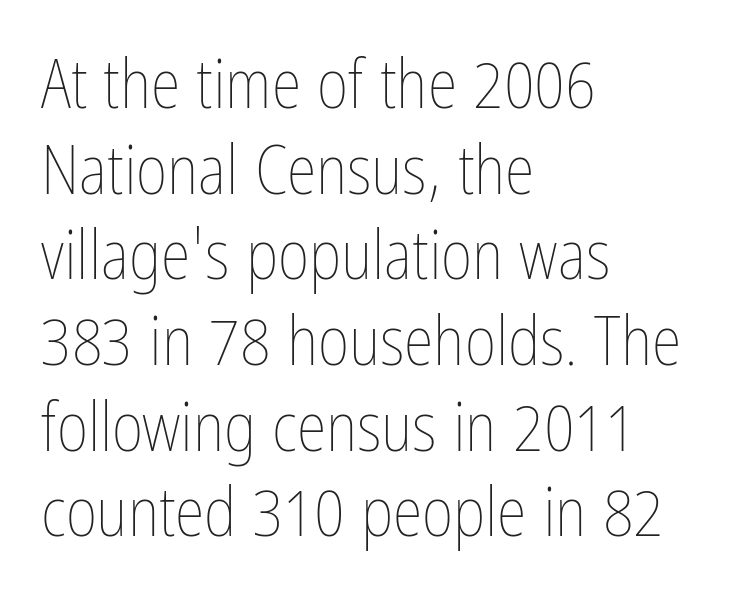
Q: Is the text bold? A: No.
Q: Is the text italic (slanted)? A: No, it is upright.
Q: Is the text underlined? A: No.
Q: How is the paragraph aligned? A: Left-aligned.
Q: Is the spacing between letters normal or unusually wide? A: Normal.
Q: Is the spacing between lines tight, normal or loose? A: Normal.
Q: Width (condensed, normal, or wide)? A: Condensed.
Q: Stroke contrast? A: Low.
Q: x-height? A: Medium.
Q: Monospaced? A: No.
